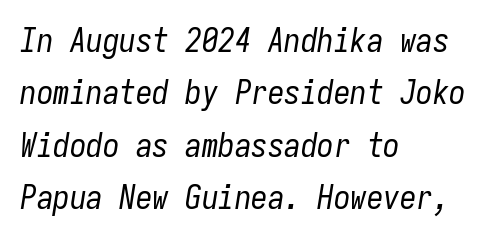
Each row of text sits above clean, open space. Layout note: lines flush left. Here the designer chose a console-style face with uniform glyph widths. Compared with ordinary roman type, these characters are visibly tilted. Counters stay open thanks to moderate or lighter strokes.
